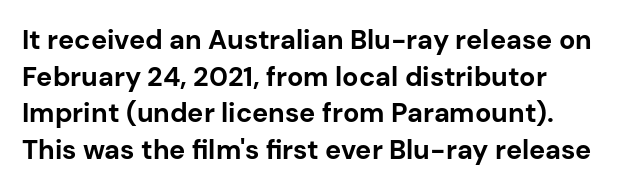
Q: Is the text bold? A: Yes.
Q: Is the text italic (slanted)? A: No, it is upright.
Q: Is the text underlined? A: No.
Q: Is the spacing between letters normal or unusually wide? A: Normal.
Q: Is the spacing between lines tight, normal or loose? A: Normal.
